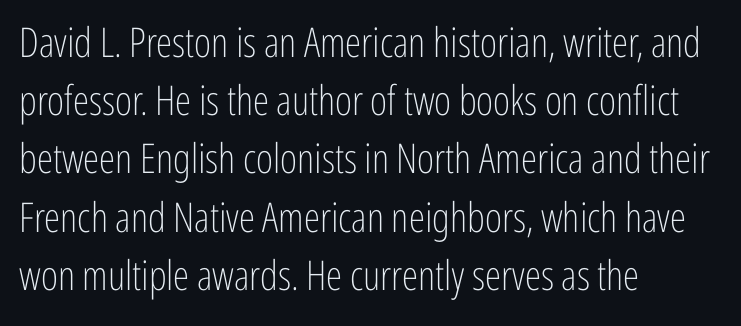
Unlike italic type, these characters show no tilt at all. The horizontal fit of the characters is conventional and even. Heft: none added — not bold. This sample uses a sans-serif face. One-word summary of the alignment: left.
